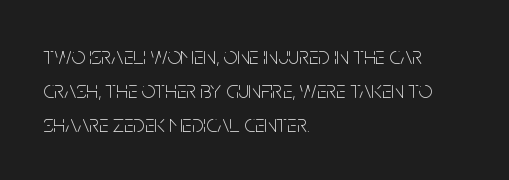
The image shows 24 px text type, upright; set left-aligned, normal line spacing (1.42x), normal letter spacing, not underlined.
